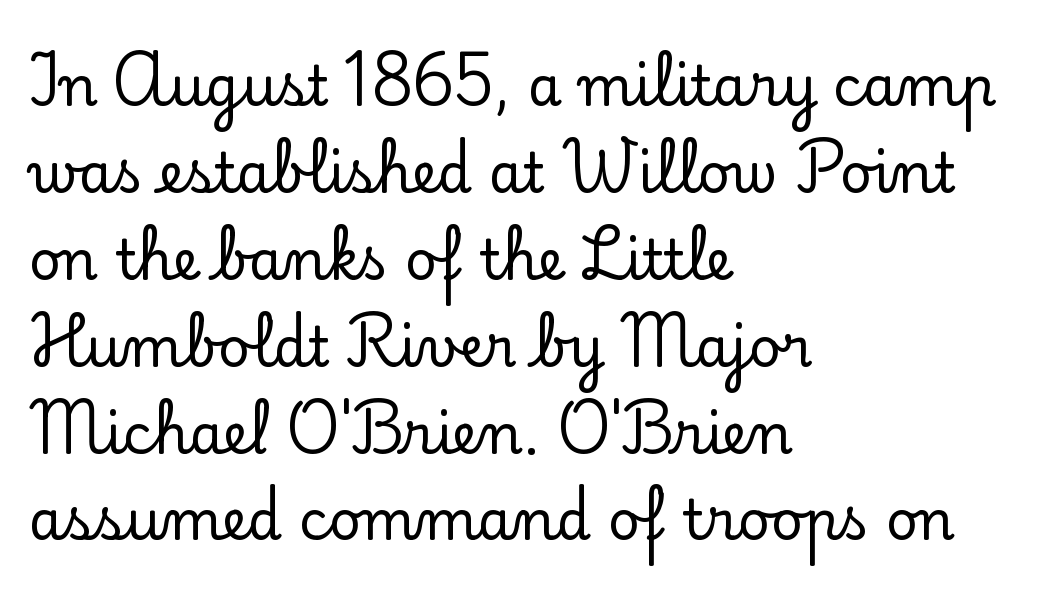
Q: Is the text italic (slanted)? A: No, it is upright.
Q: Is the typeface a serif or a sans-serif typeface? A: Serif.
Q: Is the text underlined? A: No.
Q: How is the paragraph aligned? A: Left-aligned.
Q: Is the spacing between letters normal or unusually wide? A: Normal.
Q: Is the spacing between lines tight, normal or loose? A: Normal.
Q: Width (condensed, normal, or wide)? A: Normal.
Q: Stroke contrast? A: Low.
Q: x-height? A: Small.
Q: Monospaced? A: No.
